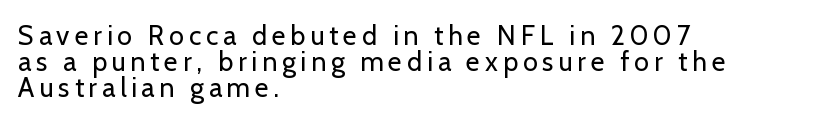
{"italic": "no", "bold": "no", "underline": "no", "align": "left", "line_spacing": "tight", "line_spacing_ratio": 0.96, "glyph_px": 27}
